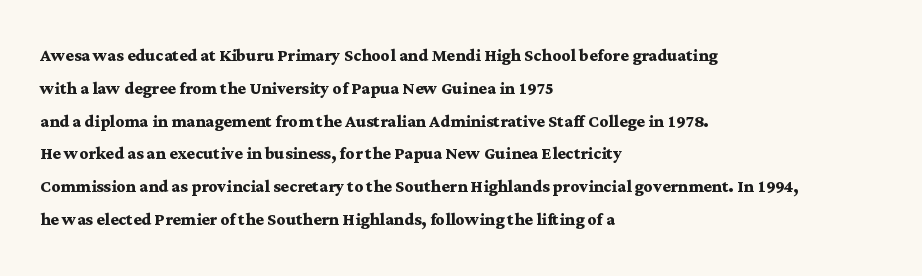
Q: Is the text bold? A: Yes.
Q: Is the text italic (slanted)? A: No, it is upright.
Q: Is the text underlined? A: No.
Q: How is the paragraph aligned? A: Left-aligned.
Q: Is the spacing between letters normal or unusually wide? A: Normal.
Q: Is the spacing between lines tight, normal or loose? A: Normal.
